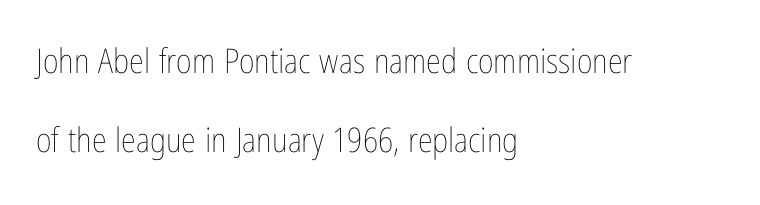
The image shows 34 px thin, condensed type, upright; set left-aligned, loose line spacing (2.33x), normal letter spacing, not underlined; low stroke contrast and a medium x-height.
